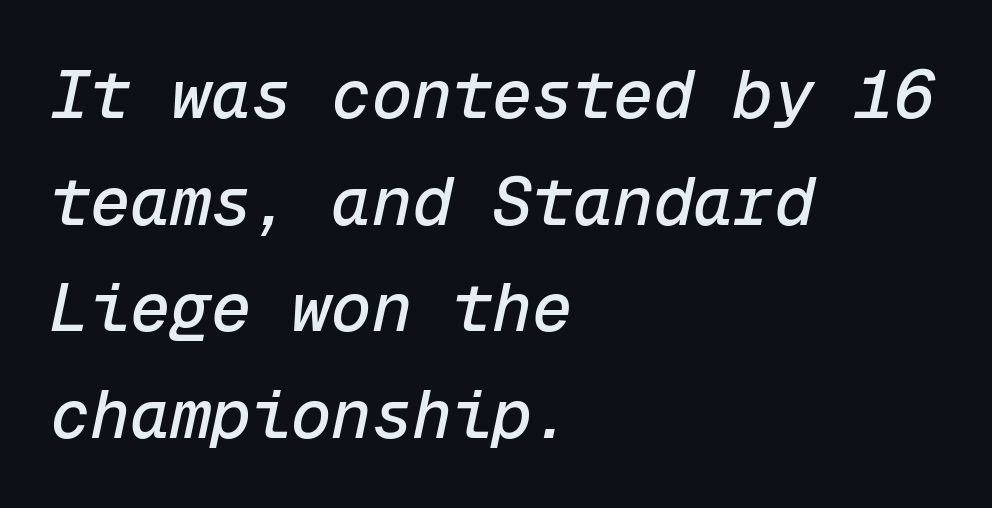
The image shows 67 px text type, italic (leaning right), monospaced; set left-aligned, normal line spacing (1.59x), normal letter spacing, not underlined; low stroke contrast and a medium x-height.
